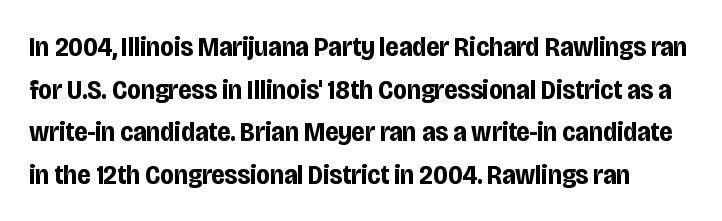
The image shows 28 px bold, condensed sans-serif type, upright; set normal line spacing (1.52x), normal letter spacing, not underlined; low stroke contrast and a large x-height.
